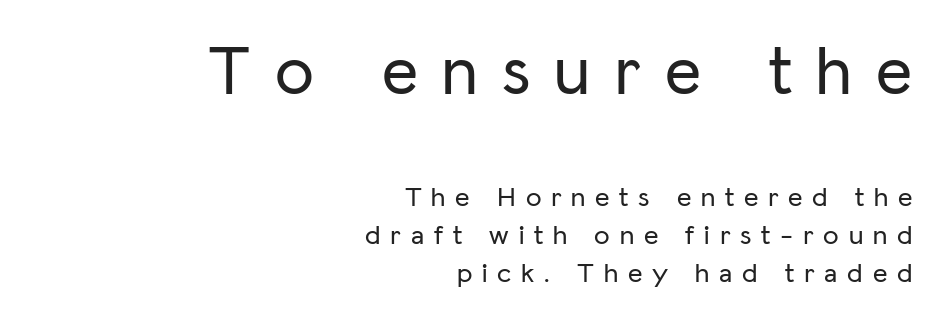
{"serif": "no", "italic": "no", "width": "normal", "stroke_contrast": "low", "x_height": "medium", "monospaced": "no", "underline": "no", "align": "right", "line_spacing": "normal", "line_spacing_ratio": 1.36, "letter_spacing": "wide", "letter_spacing_em": 0.35, "larger_block": "first", "size_ratio": 2.5, "glyph_px": 70}
